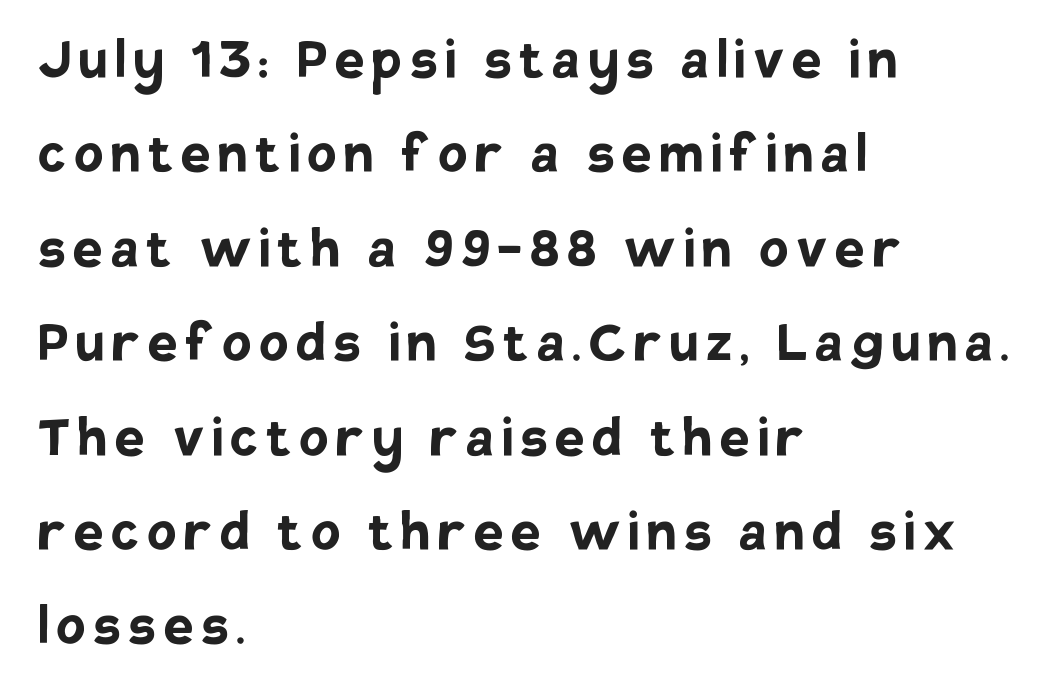
The image shows 66 px semibold sans-serif type, upright; set left-aligned, normal line spacing (1.43x), not underlined; low stroke contrast and a large x-height.
